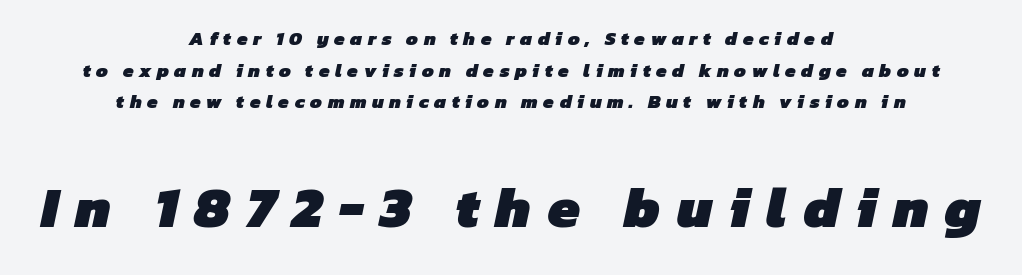
Characters follow at a spacing far wider than the type designer built in. The designer left line spacing at the default. Bold? Absolutely — the strokes are thick and heavy. The space directly below the letters is spotless. Stroke terminals: plain, sans-serif.
